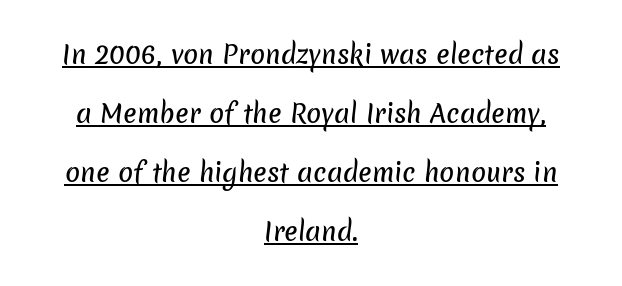
Tracking value appears to be zero — textbook default spacing. The face used here appears with an underline applied. Is there much room between lines? Yes — plenty of vertical air separates them. Every row of glyphs is offset so its center matches the block's center.
